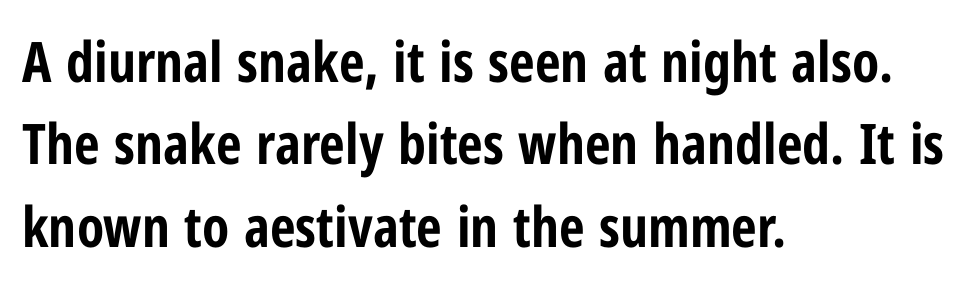
Q: Is the text bold? A: Yes.
Q: Is the text italic (slanted)? A: No, it is upright.
Q: Is the typeface a serif or a sans-serif typeface? A: Sans-serif.
Q: Is the text underlined? A: No.
Q: How is the paragraph aligned? A: Left-aligned.
Q: Is the spacing between letters normal or unusually wide? A: Normal.
Q: Is the spacing between lines tight, normal or loose? A: Normal.
Q: Width (condensed, normal, or wide)? A: Condensed.
Q: Stroke contrast? A: Low.
Q: x-height? A: Medium.
Q: Monospaced? A: No.
